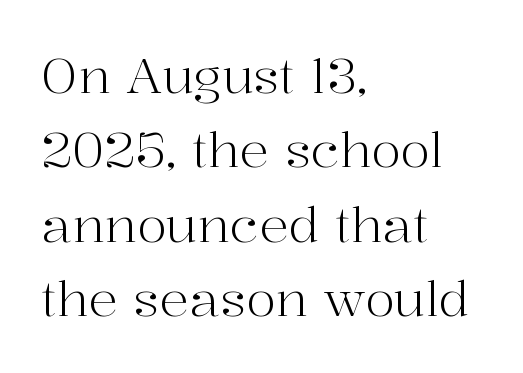
{"serif": "yes", "italic": "no", "bold": "no", "weight": "light", "width": "normal", "stroke_contrast": "high", "x_height": "medium", "monospaced": "no", "underline": "no", "align": "left", "line_spacing": "normal", "line_spacing_ratio": 1.52, "letter_spacing": "normal", "letter_spacing_em": 0.0, "glyph_px": 49}
